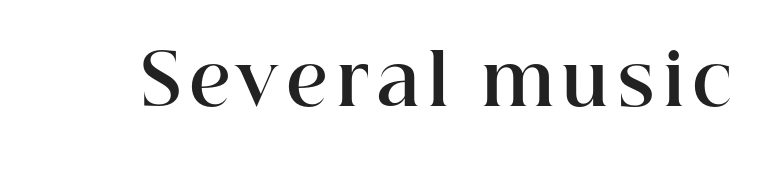
Q: Is the text bold? A: Yes.
Q: Is the text italic (slanted)? A: No, it is upright.
Q: Is the typeface a serif or a sans-serif typeface? A: Serif.
Q: Is the text underlined? A: No.
Q: Width (condensed, normal, or wide)? A: Normal.
Q: Stroke contrast? A: High.
Q: x-height? A: Medium.
Q: Monospaced? A: No.
